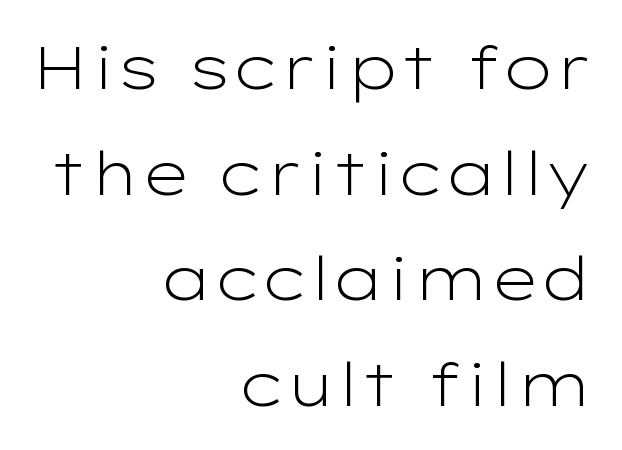
{"serif": "no", "italic": "no", "bold": "no", "weight": "light", "width": "wide", "stroke_contrast": "low", "x_height": "medium", "monospaced": "no", "underline": "no", "align": "right", "line_spacing_ratio": 1.76, "letter_spacing": "normal", "letter_spacing_em": 0.0, "glyph_px": 60}
